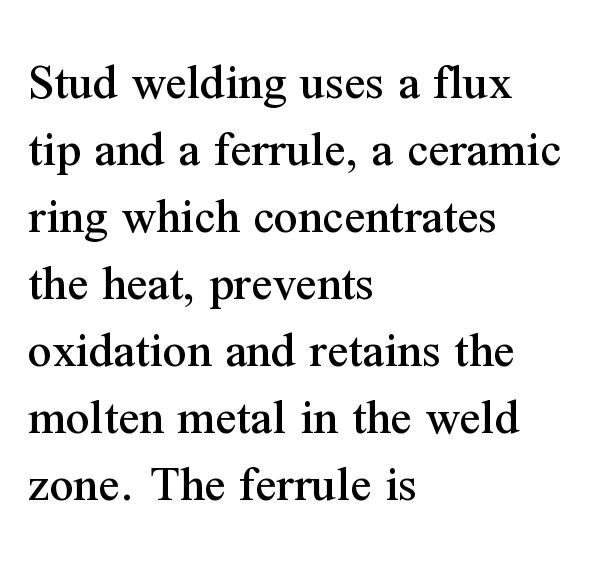
{"serif": "yes", "italic": "no", "width": "normal", "stroke_contrast": "medium", "x_height": "medium", "monospaced": "no", "underline": "no", "align": "left", "line_spacing": "normal", "line_spacing_ratio": 1.29, "letter_spacing": "normal", "letter_spacing_em": 0.0, "glyph_px": 52}
